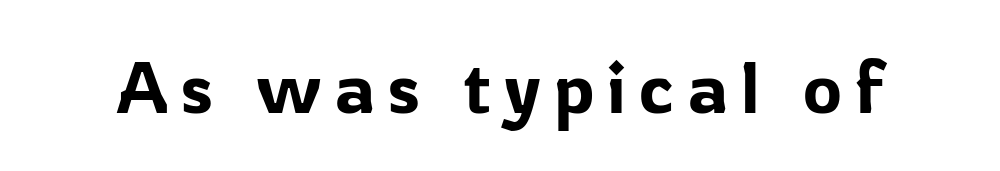
The image shows 73 px sans-serif type, upright; set not underlined; low stroke contrast and a medium x-height.
